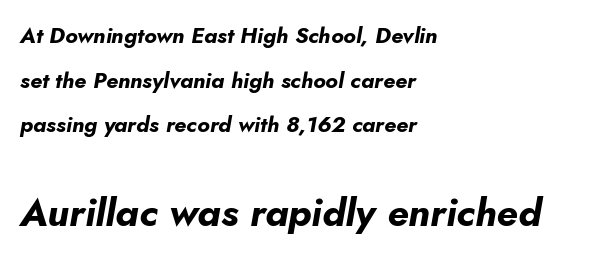
Is the letter spacing exaggerated? No — it looks like the ordinary default. The rendering uses natural spacing where letterforms have individual widths. Bold? Absolutely — the strokes are thick and heavy. Each row of text sits above clean, open space. This rendering uses left alignment, leaving the right contour irregular. The later block is typeset at a bigger size than the earlier block.
